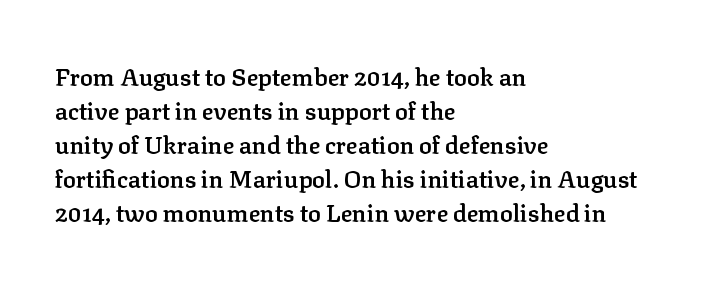
Bold? Not quite — semibold, heavier than regular but stopping short. Caption: standard tracking, unaltered. The setting favours the left margin, as ordinary paragraphs usually do. Leading matches the norm, producing a regular column. If you drew a line through each stem, it would be perfectly vertical. Bare-footed words on every line.
